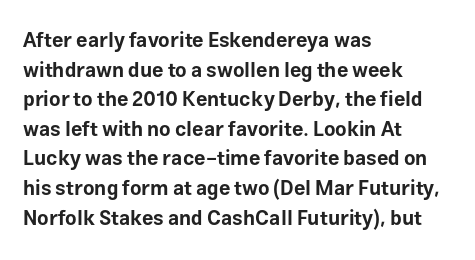
{"italic": "no", "bold": "yes", "underline": "no", "align": "left", "line_spacing": "normal", "line_spacing_ratio": 1.48, "letter_spacing": "normal", "letter_spacing_em": 0.0, "glyph_px": 20}
